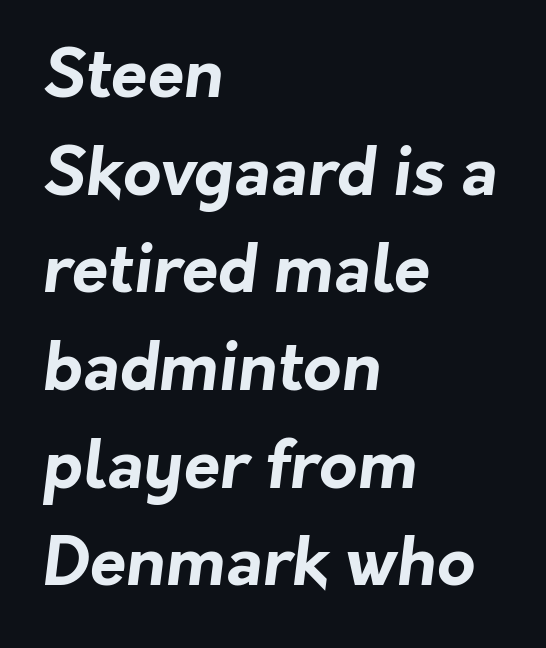
The image shows 66 px bold sans-serif type; set left-aligned, normal line spacing (1.48x), normal letter spacing, not underlined; low stroke contrast and a medium x-height.
